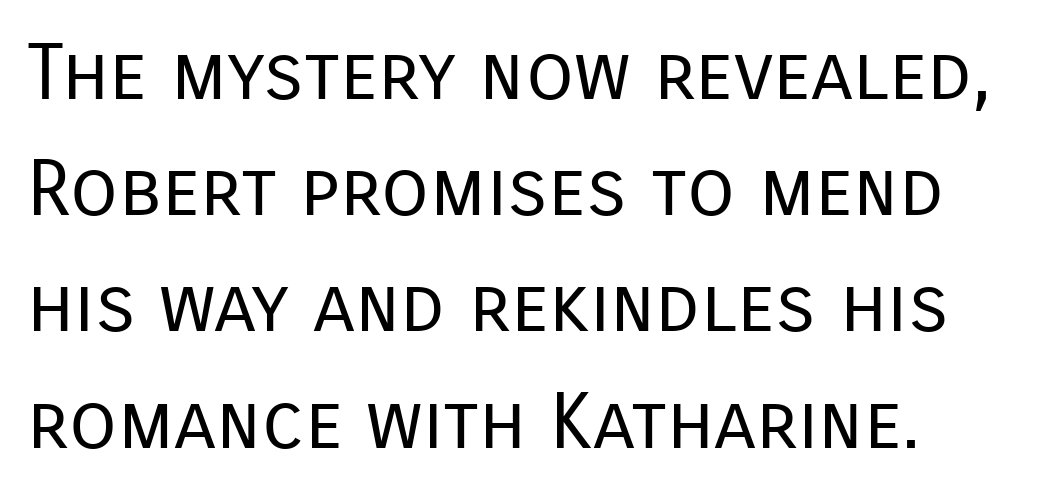
{"serif": "no", "italic": "no", "bold": "no", "weight": "regular", "width": "normal", "stroke_contrast": "low", "x_height": "medium", "monospaced": "no", "underline": "no", "align": "left", "line_spacing": "normal", "line_spacing_ratio": 1.49, "letter_spacing": "normal", "letter_spacing_em": 0.0, "glyph_px": 78}
